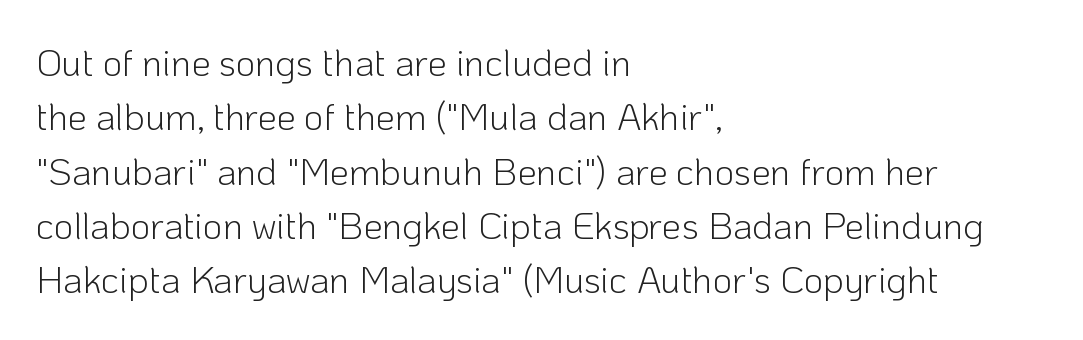
Q: Is the text bold? A: No.
Q: Is the text italic (slanted)? A: No, it is upright.
Q: Is the typeface a serif or a sans-serif typeface? A: Sans-serif.
Q: Is the text underlined? A: No.
Q: How is the paragraph aligned? A: Left-aligned.
Q: Is the spacing between letters normal or unusually wide? A: Normal.
Q: Is the spacing between lines tight, normal or loose? A: Normal.
Q: Width (condensed, normal, or wide)? A: Normal.
Q: Stroke contrast? A: Low.
Q: x-height? A: Medium.
Q: Monospaced? A: No.
